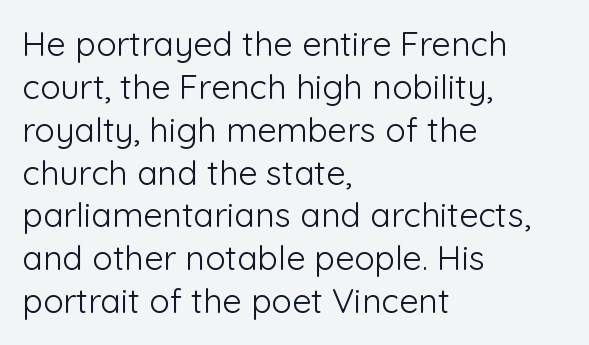
{"serif": "no", "italic": "no", "bold": "no", "weight": "light", "width": "normal", "stroke_contrast": "low", "x_height": "medium", "monospaced": "no", "underline": "no", "align": "left", "line_spacing": "normal", "line_spacing_ratio": 1.26, "letter_spacing": "normal", "letter_spacing_em": 0.0, "glyph_px": 34}
